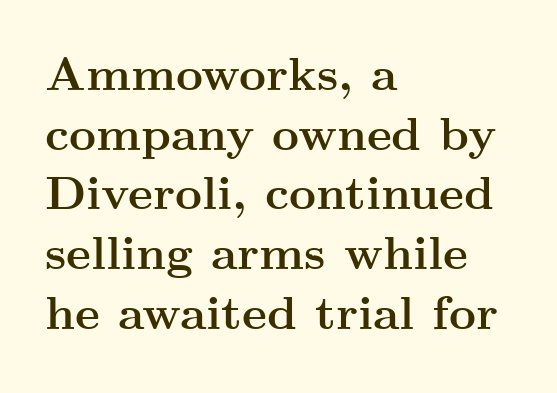
{"serif": "yes", "italic": "no", "bold": "yes", "weight": "semibold", "width": "wide", "stroke_contrast": "medium", "x_height": "small", "monospaced": "no", "underline": "no", "align": "left", "line_spacing": "normal", "line_spacing_ratio": 1.27, "letter_spacing": "normal", "letter_spacing_em": 0.0, "glyph_px": 47}
